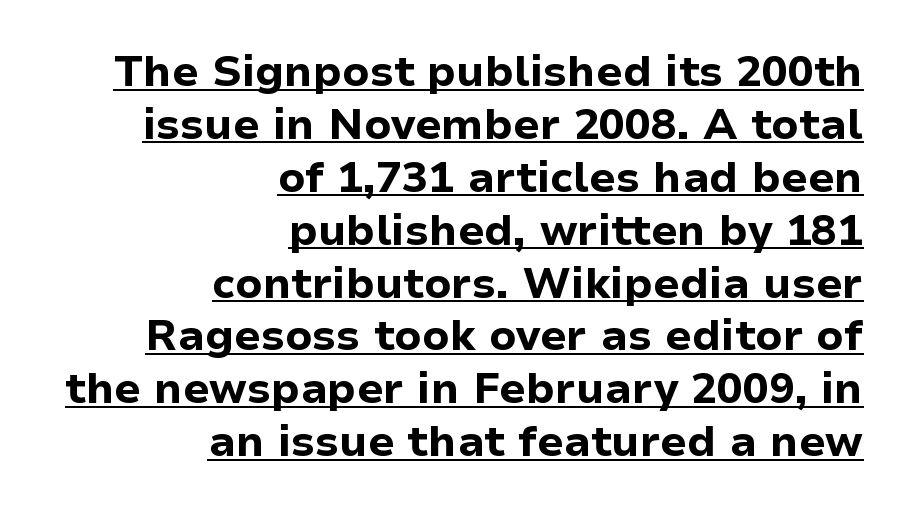
Q: Is the text bold? A: Yes.
Q: Is the text italic (slanted)? A: No, it is upright.
Q: Is the typeface a serif or a sans-serif typeface? A: Sans-serif.
Q: Is the text underlined? A: Yes.
Q: How is the paragraph aligned? A: Right-aligned.
Q: Is the spacing between letters normal or unusually wide? A: Normal.
Q: Width (condensed, normal, or wide)? A: Normal.
Q: Stroke contrast? A: Low.
Q: x-height? A: Medium.
Q: Monospaced? A: No.
